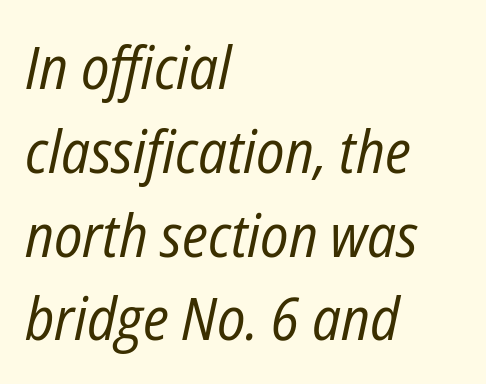
{"italic": "yes", "lean": "right", "slant_degrees": 12, "bold": "no", "weight": "regular", "width": "condensed", "stroke_contrast": "low", "x_height": "medium", "monospaced": "no", "underline": "no", "align": "left", "line_spacing": "normal", "line_spacing_ratio": 1.42, "letter_spacing": "normal", "letter_spacing_em": 0.0, "glyph_px": 59}
